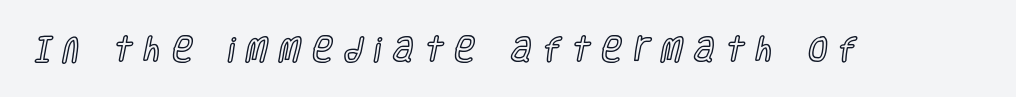
{"width": "condensed", "x_height": "large", "monospaced": "no", "underline": "no", "letter_spacing": "wide", "letter_spacing_em": 0.41, "glyph_px": 28}
